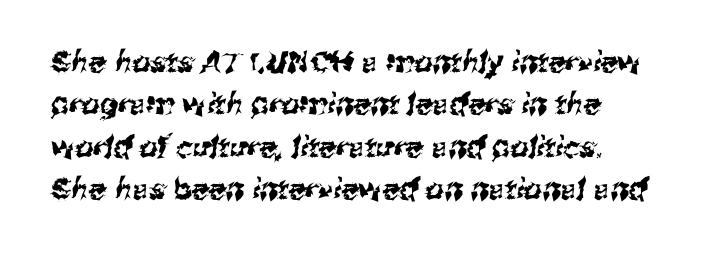
The image shows 29 px sans-serif type; set normal line spacing (1.46x), normal letter spacing, not underlined; medium stroke contrast and a medium x-height.
